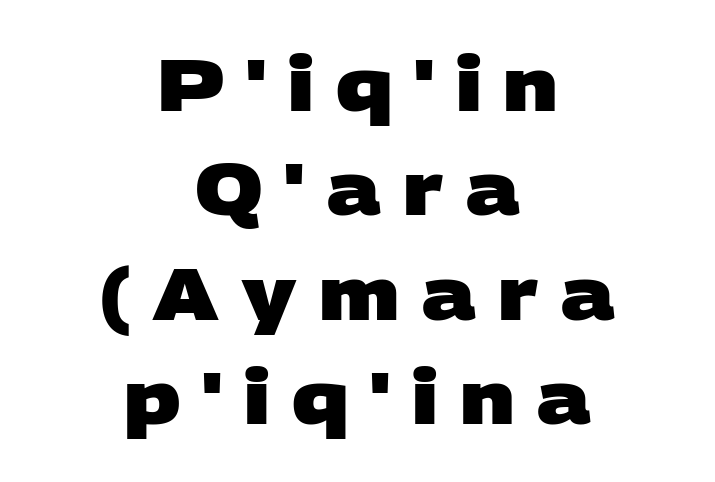
Q: Is the text bold? A: Yes.
Q: Is the typeface a serif or a sans-serif typeface? A: Sans-serif.
Q: Is the text underlined? A: No.
Q: How is the paragraph aligned? A: Centered.
Q: Is the spacing between letters normal or unusually wide? A: Unusually wide.
Q: Is the spacing between lines tight, normal or loose? A: Normal.
Q: Width (condensed, normal, or wide)? A: Wide.
Q: Stroke contrast? A: Low.
Q: x-height? A: Large.
Q: Monospaced? A: No.
